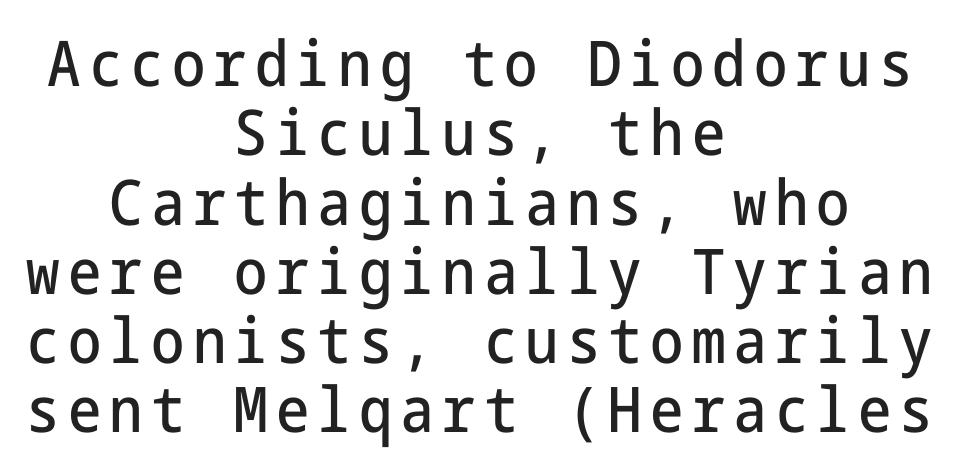
{"serif": "no", "italic": "no", "width": "condensed", "stroke_contrast": "low", "x_height": "medium", "underline": "no", "align": "center", "line_spacing": "tight", "line_spacing_ratio": 1.1, "glyph_px": 63}
